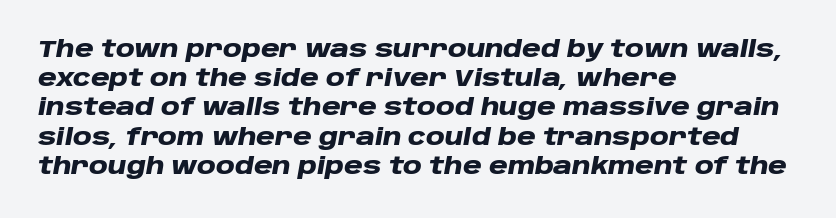
The image shows 23 px bold type, italic (leaning right); set left-aligned, normal line spacing (1.27x), normal letter spacing, not underlined.
